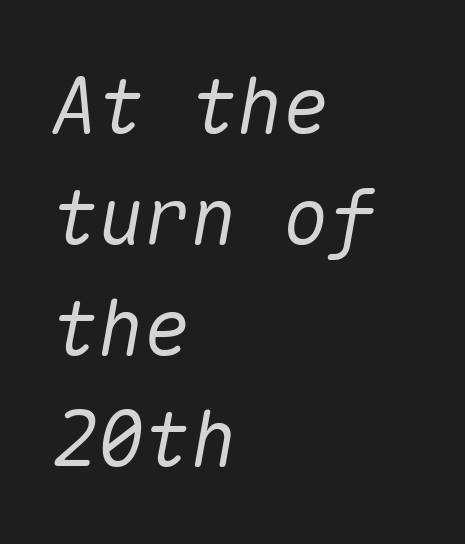
Q: Is the text italic (slanted)? A: Yes, it leans right by about 10 degrees.
Q: Is the text underlined? A: No.
Q: How is the paragraph aligned? A: Left-aligned.
Q: Is the spacing between letters normal or unusually wide? A: Normal.
Q: Is the spacing between lines tight, normal or loose? A: Normal.
Q: Width (condensed, normal, or wide)? A: Normal.
Q: Stroke contrast? A: Medium.
Q: x-height? A: Medium.
Q: Monospaced? A: Yes.
